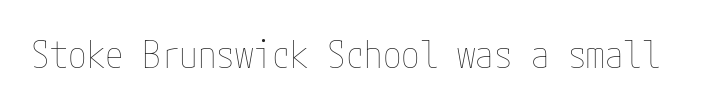
The image shows 37 px thin, condensed type, upright; set normal letter spacing, not underlined; low stroke contrast and a medium x-height.
